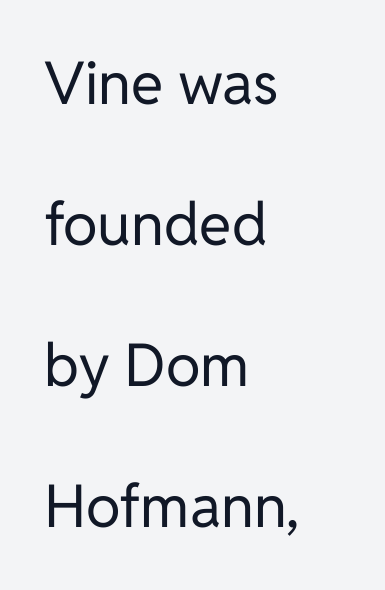
Q: Is the text bold? A: No.
Q: Is the text italic (slanted)? A: No, it is upright.
Q: Is the typeface a serif or a sans-serif typeface? A: Sans-serif.
Q: Is the text underlined? A: No.
Q: How is the paragraph aligned? A: Left-aligned.
Q: Is the spacing between letters normal or unusually wide? A: Normal.
Q: Is the spacing between lines tight, normal or loose? A: Loose.
Q: Width (condensed, normal, or wide)? A: Normal.
Q: Stroke contrast? A: Low.
Q: x-height? A: Medium.
Q: Monospaced? A: No.
